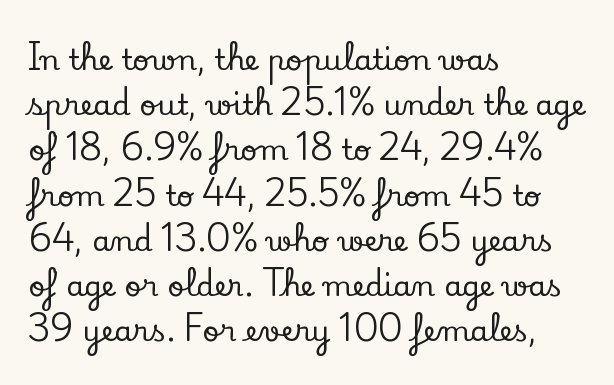
The string is rendered with underlining switched off. These lines are set flush left with a ragged right edge. Here the designer chose a conventional face with non-uniform glyph widths. You can tell it's not italic because the verticals are truly vertical. Compared with typical paragraphs, the rows here are spaced about the same.
